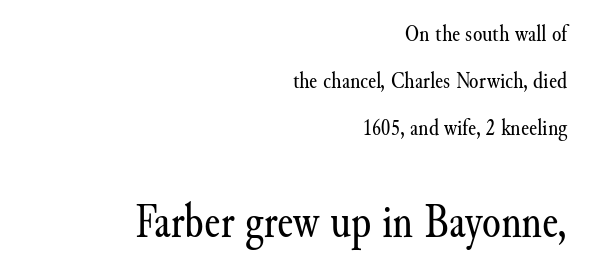
Q: Is the text bold? A: No.
Q: Is the text italic (slanted)? A: No, it is upright.
Q: Is the typeface a serif or a sans-serif typeface? A: Serif.
Q: Is the text underlined? A: No.
Q: How is the paragraph aligned? A: Right-aligned.
Q: Is the spacing between letters normal or unusually wide? A: Normal.
Q: Is the spacing between lines tight, normal or loose? A: Loose.
Q: Which block of text is set in a larger size, the first (top) or the second (bottom)? A: The second (bottom) one.
Q: Width (condensed, normal, or wide)? A: Normal.
Q: Stroke contrast? A: Medium.
Q: x-height? A: Small.
Q: Monospaced? A: No.
